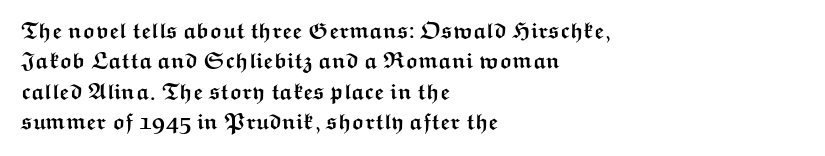
Q: Is the text bold? A: Yes.
Q: Is the text italic (slanted)? A: No, it is upright.
Q: Is the text underlined? A: No.
Q: How is the paragraph aligned? A: Left-aligned.
Q: Is the spacing between letters normal or unusually wide? A: Normal.
Q: Is the spacing between lines tight, normal or loose? A: Normal.
